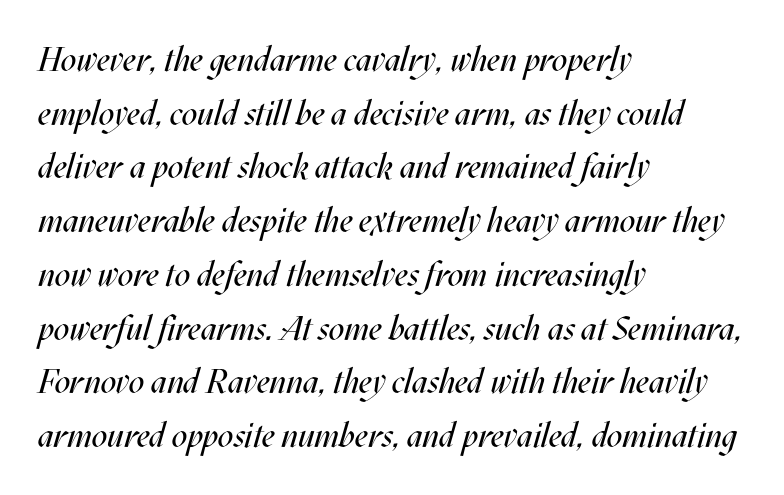
{"italic": "yes", "lean": "right", "slant_degrees": 17, "bold": "no", "weight": "regular", "width": "condensed", "stroke_contrast": "medium", "x_height": "large", "monospaced": "no", "underline": "no", "align": "left", "line_spacing": "normal", "line_spacing_ratio": 1.58, "letter_spacing": "normal", "letter_spacing_em": 0.0, "glyph_px": 34}
